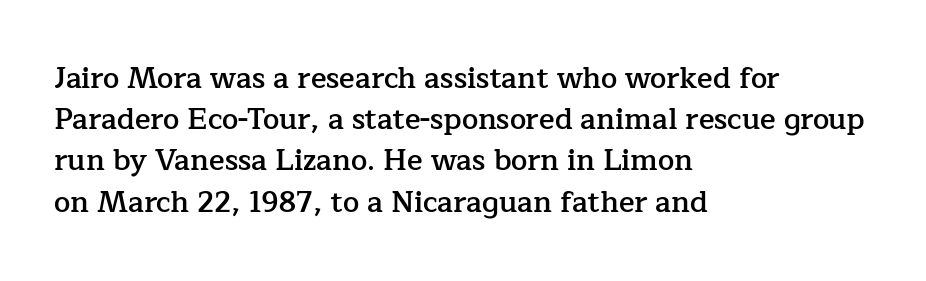
Varying glyph widths throughout — classic text-font behaviour. Each glyph is drawn with semibold strokes, heavier than normal yet not fully bold. Bare-footed words on every line. Posture: vertical. The designer went with a serif here, giving each stem small feet.
